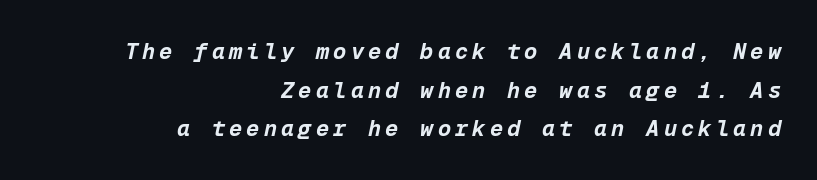
{"italic": "yes", "lean": "right", "slant_degrees": 12, "bold": "yes", "underline": "no", "align": "right", "line_spacing_ratio": 1.76, "glyph_px": 22}
